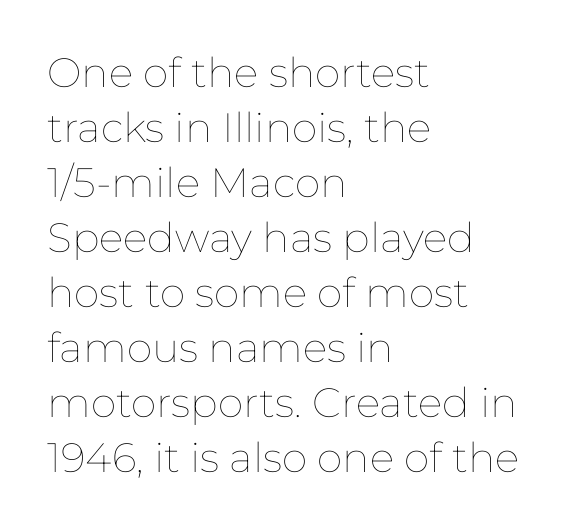
Q: Is the text bold? A: No.
Q: Is the text italic (slanted)? A: No, it is upright.
Q: Is the text underlined? A: No.
Q: How is the paragraph aligned? A: Left-aligned.
Q: Is the spacing between letters normal or unusually wide? A: Normal.
Q: Is the spacing between lines tight, normal or loose? A: Normal.
Q: Width (condensed, normal, or wide)? A: Normal.
Q: Stroke contrast? A: Low.
Q: x-height? A: Medium.
Q: Monospaced? A: No.
